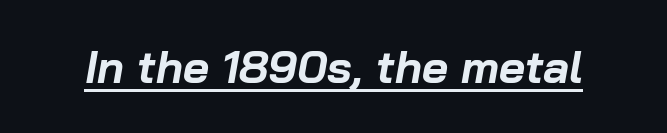
The image shows 45 px bold type, italic (leaning right); set normal letter spacing, underlined; low stroke contrast and a medium x-height.
